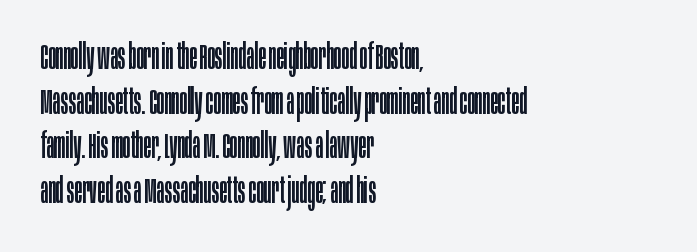
This rendering leaves character spacing at its baseline value. Varying glyph widths throughout — classic text-font behaviour. The text was rendered using a sans face with plain stroke endings. The paragraph has a hard left edge and a soft right edge.
